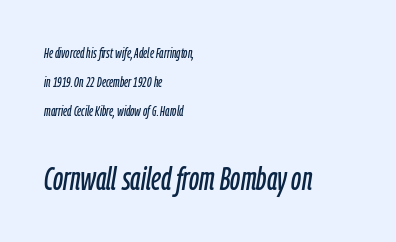
Standard letterfit; no display-style spreading of the glyphs. Character widths vary here, with narrow letters taking less room than wide ones. Widely set lines give the paragraph a tall, airy silhouette. The lettering tilts uniformly, giving the passage an italic look.
